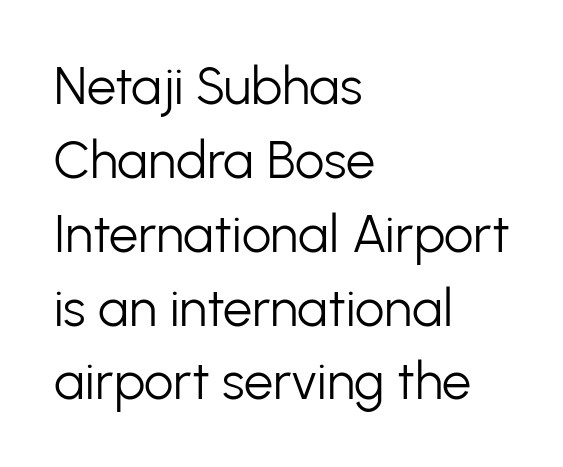
{"serif": "no", "italic": "no", "bold": "no", "weight": "light", "width": "normal", "stroke_contrast": "low", "x_height": "medium", "monospaced": "no", "underline": "no", "align": "left", "line_spacing": "normal", "line_spacing_ratio": 1.42, "letter_spacing": "normal", "letter_spacing_em": 0.0, "glyph_px": 52}
